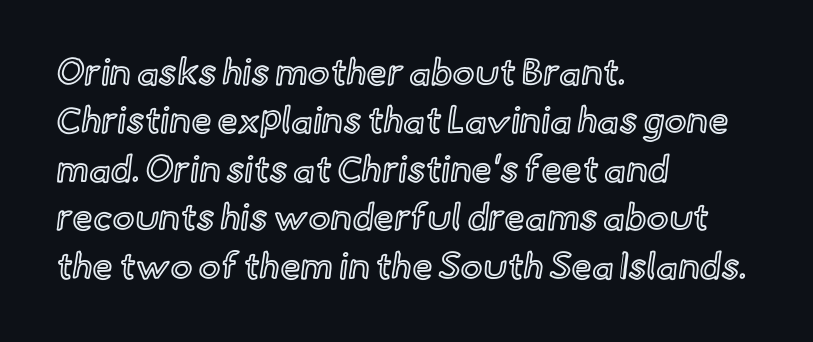
Q: Is the text italic (slanted)? A: Yes.
Q: Is the text underlined? A: No.
Q: How is the paragraph aligned? A: Left-aligned.
Q: Is the spacing between letters normal or unusually wide? A: Normal.
Q: Is the spacing between lines tight, normal or loose? A: Normal.
Q: Width (condensed, normal, or wide)? A: Normal.
Q: x-height? A: Small.
Q: Monospaced? A: No.
